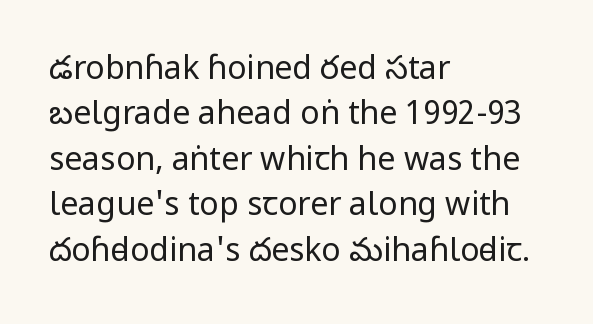
{"serif": "no", "italic": "no", "bold": "no", "weight": "regular", "width": "condensed", "stroke_contrast": "low", "x_height": "large", "monospaced": "no", "underline": "no", "align": "left", "line_spacing": "normal", "line_spacing_ratio": 1.42, "letter_spacing": "normal", "letter_spacing_em": 0.0, "glyph_px": 32}
